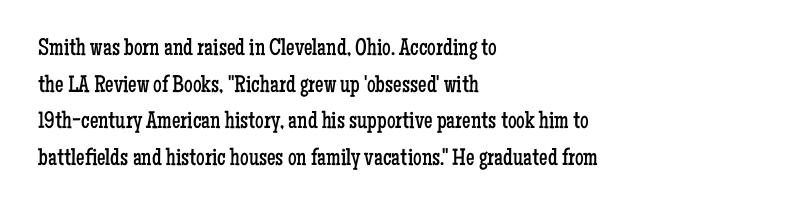
Q: Is the text bold? A: No.
Q: Is the text italic (slanted)? A: No, it is upright.
Q: Is the text underlined? A: No.
Q: How is the paragraph aligned? A: Left-aligned.
Q: Is the spacing between letters normal or unusually wide? A: Normal.
Q: Is the spacing between lines tight, normal or loose? A: Normal.
